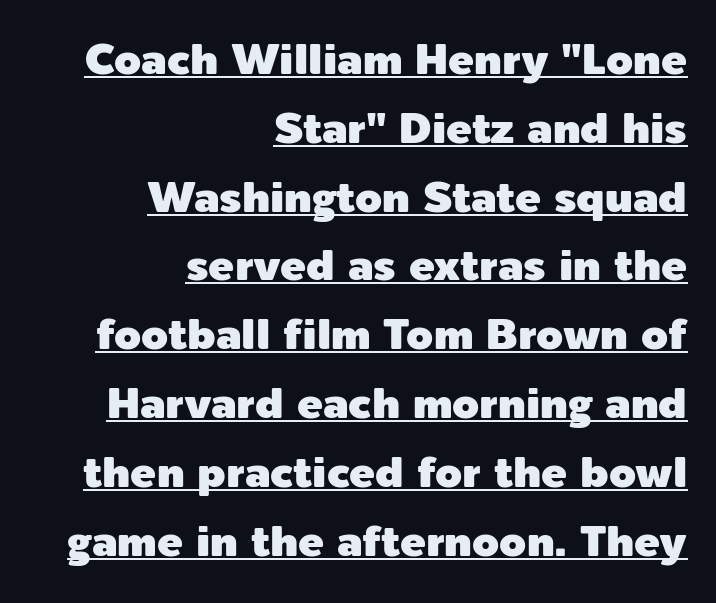
Q: Is the text italic (slanted)? A: No, it is upright.
Q: Is the typeface a serif or a sans-serif typeface? A: Sans-serif.
Q: Is the text underlined? A: Yes.
Q: How is the paragraph aligned? A: Right-aligned.
Q: Is the spacing between letters normal or unusually wide? A: Normal.
Q: Is the spacing between lines tight, normal or loose? A: Normal.
Q: Width (condensed, normal, or wide)? A: Normal.
Q: x-height? A: Medium.
Q: Monospaced? A: No.
